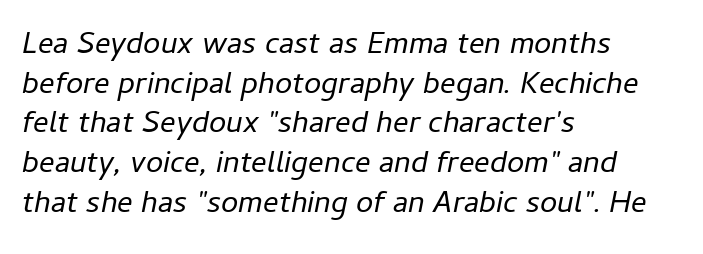
{"italic": "yes", "lean": "right", "slant_degrees": 11, "bold": "no", "weight": "regular", "width": "normal", "stroke_contrast": "low", "x_height": "medium", "monospaced": "no", "underline": "no", "align": "left", "line_spacing": "normal", "line_spacing_ratio": 1.28, "letter_spacing": "normal", "letter_spacing_em": 0.0, "glyph_px": 31}
